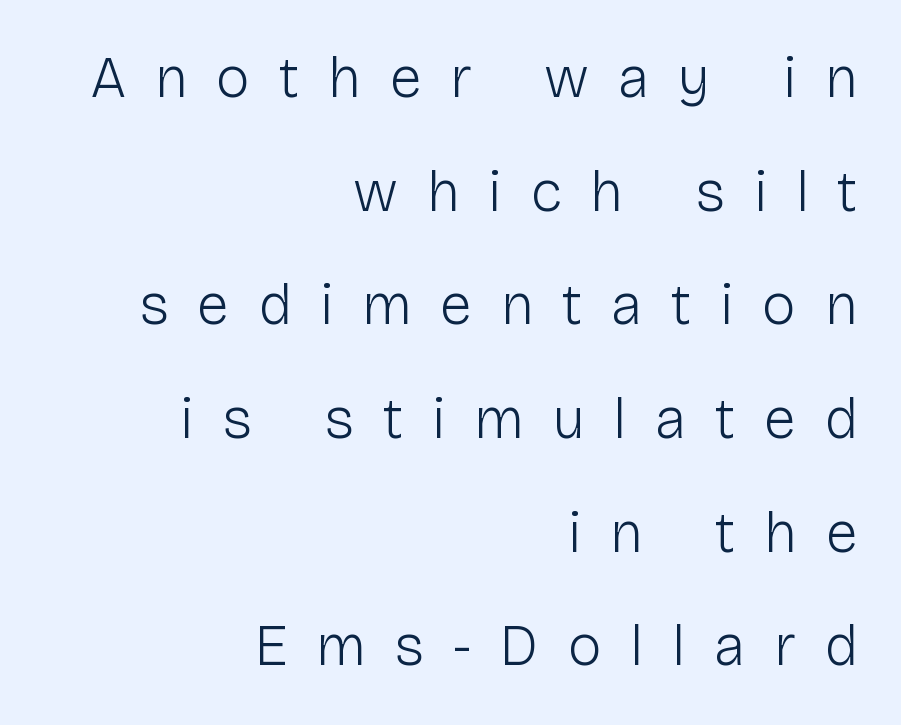
Leftover space on each line is placed entirely before the opening word. These lines stand farther apart than default settings would place them. Words float on clear page, feet unadorned. Note: no serifs on the glyphs. The typeface has the unassuming heft of standard copy or less. The tracking reads as deliberately expanded to a designer's eye.
